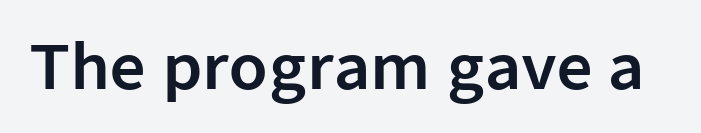
Q: Is the text italic (slanted)? A: No, it is upright.
Q: Is the typeface a serif or a sans-serif typeface? A: Sans-serif.
Q: Is the text underlined? A: No.
Q: Is the spacing between letters normal or unusually wide? A: Normal.
Q: Width (condensed, normal, or wide)? A: Normal.
Q: Stroke contrast? A: Low.
Q: x-height? A: Medium.
Q: Monospaced? A: No.
